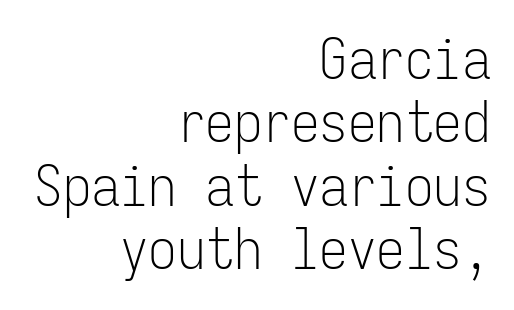
Q: Is the text bold? A: No.
Q: Is the text italic (slanted)? A: No, it is upright.
Q: Is the typeface a serif or a sans-serif typeface? A: Sans-serif.
Q: Is the text underlined? A: No.
Q: How is the paragraph aligned? A: Right-aligned.
Q: Is the spacing between letters normal or unusually wide? A: Normal.
Q: Is the spacing between lines tight, normal or loose? A: Tight.
Q: Width (condensed, normal, or wide)? A: Condensed.
Q: Stroke contrast? A: Low.
Q: x-height? A: Medium.
Q: Monospaced? A: Yes.
